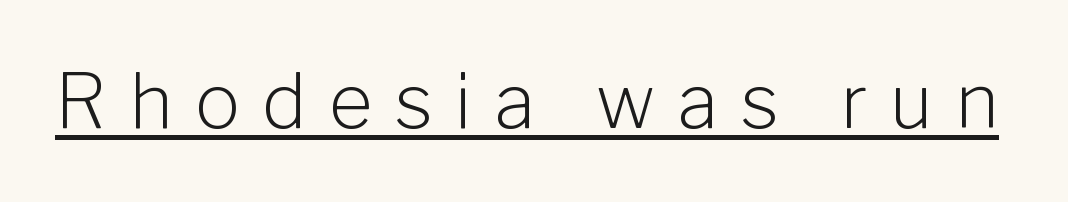
Q: Is the text bold? A: No.
Q: Is the text italic (slanted)? A: No, it is upright.
Q: Is the typeface a serif or a sans-serif typeface? A: Sans-serif.
Q: Is the text underlined? A: Yes.
Q: Is the spacing between letters normal or unusually wide? A: Unusually wide.
Q: Width (condensed, normal, or wide)? A: Normal.
Q: Stroke contrast? A: Low.
Q: x-height? A: Medium.
Q: Monospaced? A: No.
